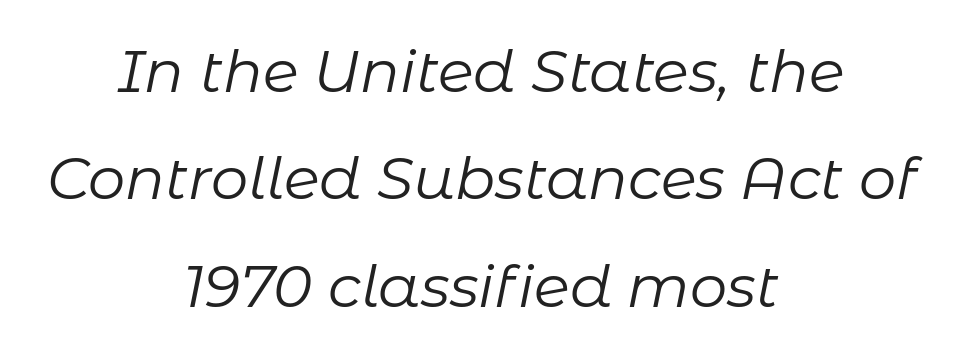
Q: Is the text bold? A: No.
Q: Is the text italic (slanted)? A: Yes, it leans right by about 11 degrees.
Q: Is the text underlined? A: No.
Q: How is the paragraph aligned? A: Centered.
Q: Is the spacing between letters normal or unusually wide? A: Normal.
Q: Width (condensed, normal, or wide)? A: Normal.
Q: Stroke contrast? A: Low.
Q: x-height? A: Medium.
Q: Monospaced? A: No.
